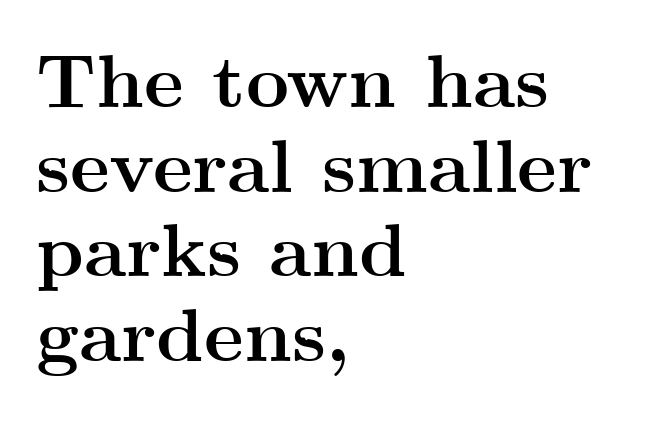
{"serif": "yes", "italic": "no", "bold": "yes", "weight": "semibold", "width": "wide", "stroke_contrast": "medium", "x_height": "small", "monospaced": "no", "underline": "no", "align": "left", "line_spacing": "tight", "line_spacing_ratio": 1.13, "letter_spacing": "normal", "letter_spacing_em": 0.0, "glyph_px": 75}
